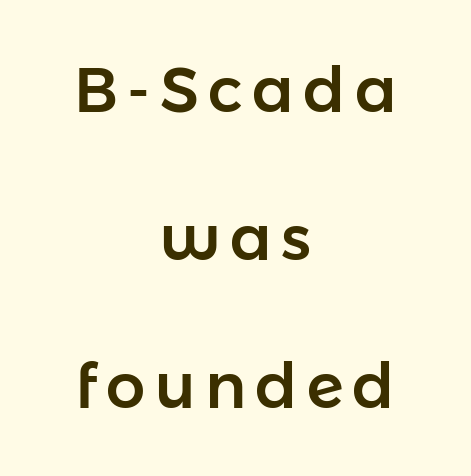
{"serif": "no", "italic": "no", "width": "normal", "stroke_contrast": "low", "x_height": "medium", "monospaced": "no", "underline": "no", "align": "center", "line_spacing": "loose", "line_spacing_ratio": 2.39, "glyph_px": 62}
